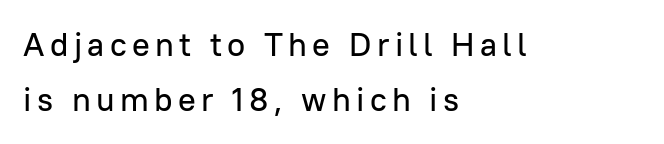
Q: Is the text italic (slanted)? A: No, it is upright.
Q: Is the typeface a serif or a sans-serif typeface? A: Sans-serif.
Q: Is the text underlined? A: No.
Q: How is the paragraph aligned? A: Left-aligned.
Q: Is the spacing between lines tight, normal or loose? A: Normal.
Q: Width (condensed, normal, or wide)? A: Normal.
Q: Stroke contrast? A: Low.
Q: x-height? A: Medium.
Q: Monospaced? A: No.
